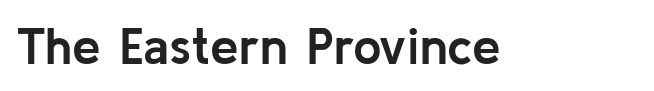
The image shows 51 px semibold sans-serif type, upright; set normal letter spacing, not underlined; low stroke contrast and a medium x-height.
